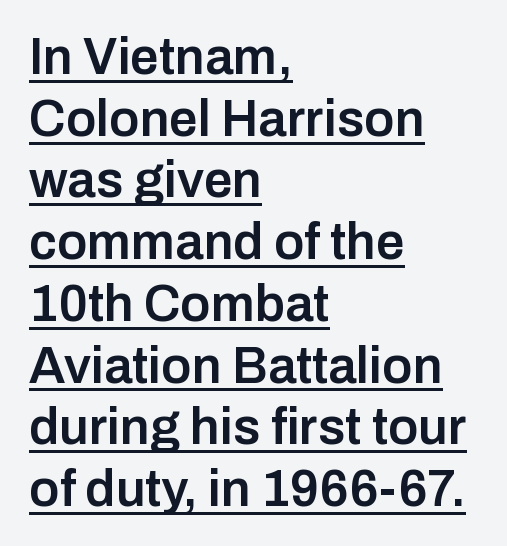
The image shows 51 px semibold sans-serif type, upright; set left-aligned, line spacing 1.21x, normal letter spacing, underlined; low stroke contrast and a medium x-height.
